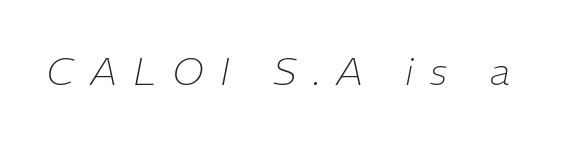
Q: Is the text bold? A: No.
Q: Is the text italic (slanted)? A: Yes, it leans right by about 11 degrees.
Q: Is the text underlined? A: No.
Q: Is the spacing between letters normal or unusually wide? A: Unusually wide.
Q: Width (condensed, normal, or wide)? A: Normal.
Q: Stroke contrast? A: Low.
Q: x-height? A: Medium.
Q: Monospaced? A: No.
